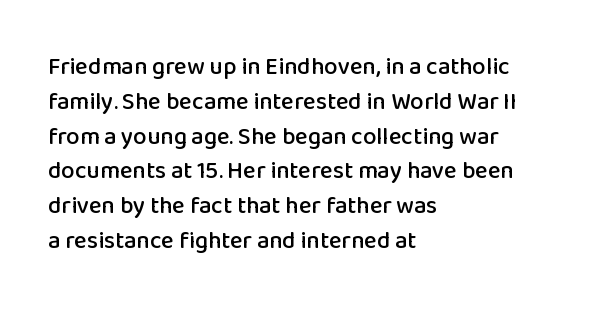
This sample keeps an unexceptional amount of space between lines. These lines keep a tight, regular rhythm from letter to letter. Every stem runs plumb, perpendicular to the baseline. Reading down the block, your eye returns to a fixed left position each line. The string is rendered with underlining switched off.
